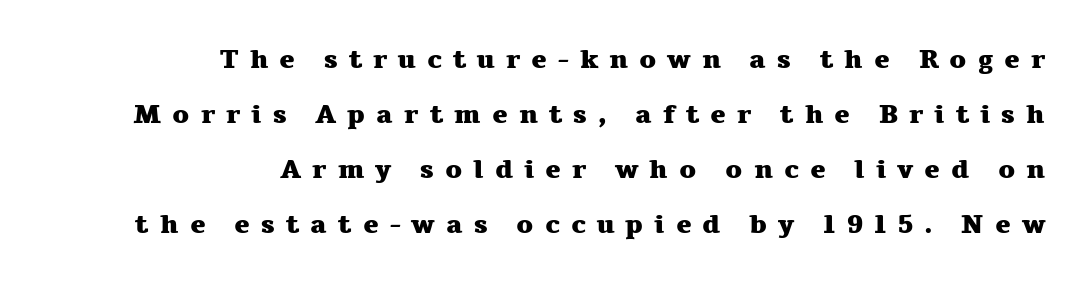
The lettering holds an erect, upright posture throughout. The letters are spread apart with noticeably loose tracking. A flush-right, rag-left setting is used for this passage. A typesetter would call this leading open, well beyond the default. Bold? Absolutely — the strokes are thick and heavy.
